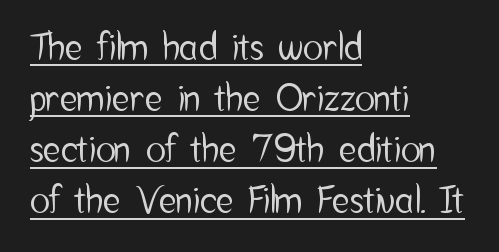
Q: Is the text italic (slanted)? A: No, it is upright.
Q: Is the typeface a serif or a sans-serif typeface? A: Sans-serif.
Q: Is the text underlined? A: Yes.
Q: How is the paragraph aligned? A: Left-aligned.
Q: Is the spacing between letters normal or unusually wide? A: Normal.
Q: Is the spacing between lines tight, normal or loose? A: Normal.
Q: Width (condensed, normal, or wide)? A: Condensed.
Q: Stroke contrast? A: Low.
Q: x-height? A: Medium.
Q: Monospaced? A: No.
